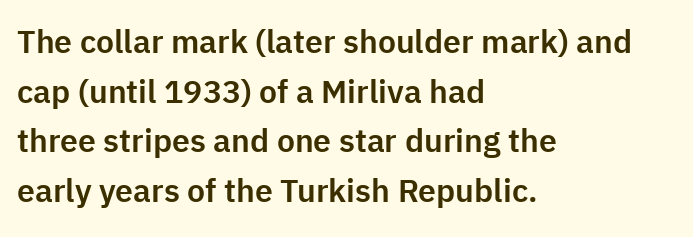
The image shows 32 px sans-serif type, upright; set left-aligned, normal line spacing (1.55x), normal letter spacing, not underlined; low stroke contrast and a medium x-height.
